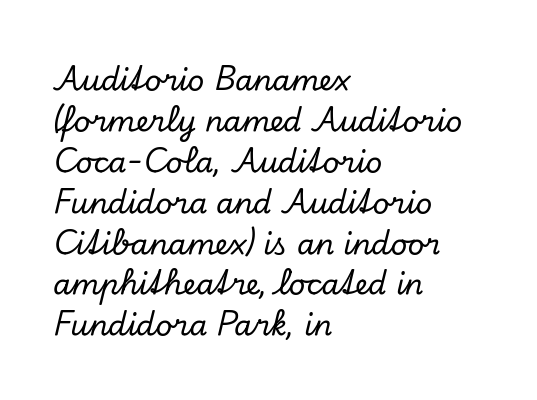
{"serif": "yes", "italic": "yes", "lean": "right", "slant_degrees": 13, "width": "normal", "stroke_contrast": "low", "x_height": "small", "monospaced": "no", "underline": "no", "align": "left", "line_spacing": "normal", "line_spacing_ratio": 1.41, "letter_spacing": "normal", "letter_spacing_em": 0.0, "glyph_px": 29}
